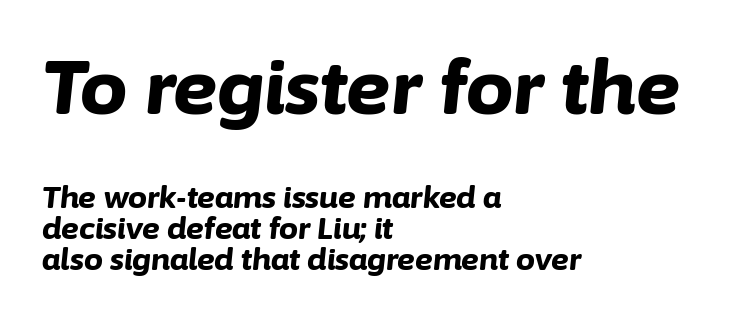
{"italic": "yes", "lean": "right", "slant_degrees": 6, "bold": "yes", "weight": "bold", "width": "normal", "stroke_contrast": "low", "x_height": "medium", "monospaced": "no", "underline": "no", "align": "left", "line_spacing": "tight", "line_spacing_ratio": 1.03, "letter_spacing": "normal", "letter_spacing_em": 0.0, "larger_block": "first", "size_ratio": 2.5, "glyph_px": 75}
